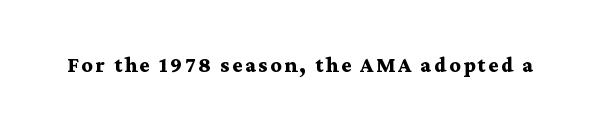
{"italic": "no", "bold": "yes", "underline": "no", "glyph_px": 22}
